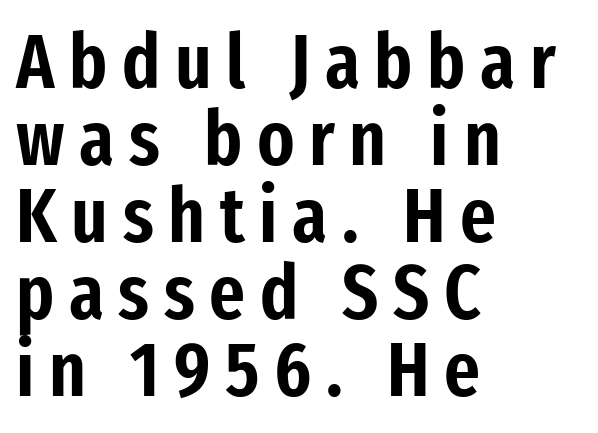
{"serif": "no", "italic": "no", "width": "condensed", "stroke_contrast": "low", "x_height": "medium", "monospaced": "no", "underline": "no", "align": "left", "line_spacing": "tight", "line_spacing_ratio": 1.0, "glyph_px": 77}
